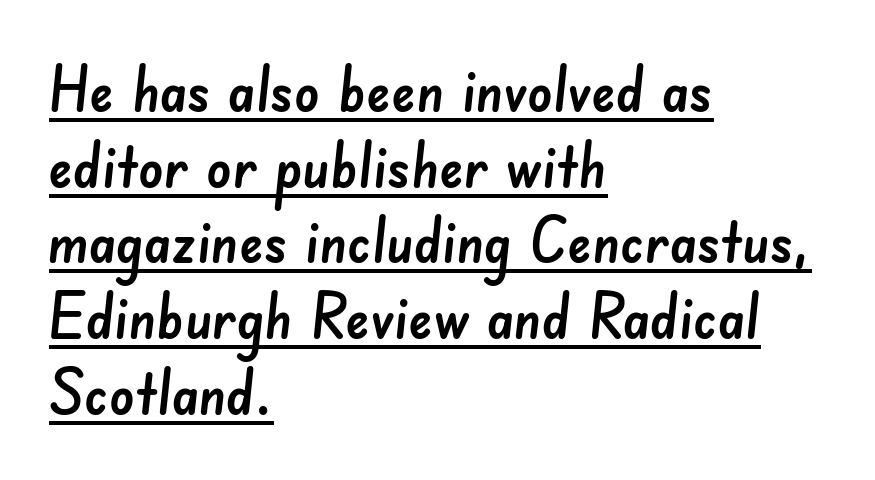
No extra tracking has been applied to these lines. Each line of the rendering has a horizontal stroke beneath the glyphs. The characters display no serif detailing; their extremities are plain. Which margin do the lines hug? The left one — the right edge is uneven.
